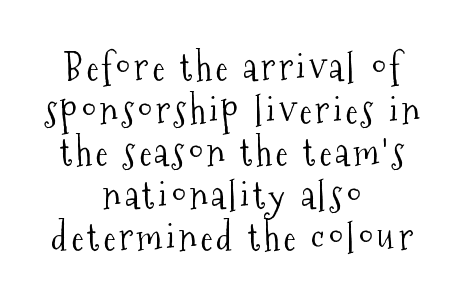
Q: Is the text bold? A: No.
Q: Is the text italic (slanted)? A: No, it is upright.
Q: Is the typeface a serif or a sans-serif typeface? A: Serif.
Q: Is the text underlined? A: No.
Q: How is the paragraph aligned? A: Centered.
Q: Is the spacing between lines tight, normal or loose? A: Tight.
Q: Width (condensed, normal, or wide)? A: Condensed.
Q: Stroke contrast? A: Medium.
Q: x-height? A: Medium.
Q: Monospaced? A: No.
